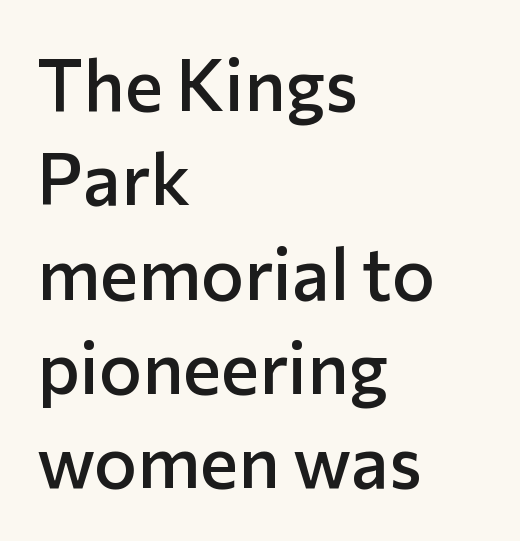
Q: Is the text bold? A: Semi-bold.
Q: Is the text italic (slanted)? A: No, it is upright.
Q: Is the typeface a serif or a sans-serif typeface? A: Sans-serif.
Q: Is the text underlined? A: No.
Q: How is the paragraph aligned? A: Left-aligned.
Q: Is the spacing between letters normal or unusually wide? A: Normal.
Q: Is the spacing between lines tight, normal or loose? A: Normal.
Q: Width (condensed, normal, or wide)? A: Normal.
Q: Stroke contrast? A: Low.
Q: x-height? A: Medium.
Q: Monospaced? A: No.
